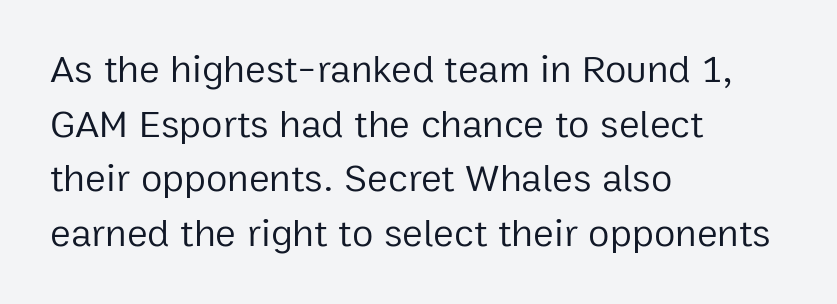
{"serif": "no", "italic": "no", "bold": "no", "weight": "regular", "width": "normal", "stroke_contrast": "low", "x_height": "medium", "monospaced": "no", "underline": "no", "align": "left", "line_spacing": "normal", "line_spacing_ratio": 1.4, "letter_spacing": "normal", "letter_spacing_em": 0.0, "glyph_px": 39}
